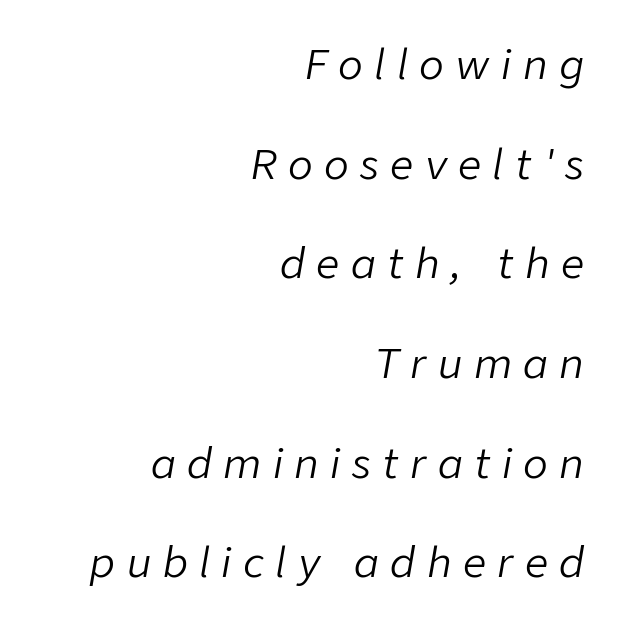
{"italic": "yes", "lean": "right", "slant_degrees": 9, "bold": "no", "weight": "light", "width": "normal", "stroke_contrast": "low", "x_height": "medium", "monospaced": "no", "underline": "no", "align": "right", "line_spacing": "loose", "line_spacing_ratio": 2.43, "letter_spacing": "wide", "letter_spacing_em": 0.28, "glyph_px": 41}
